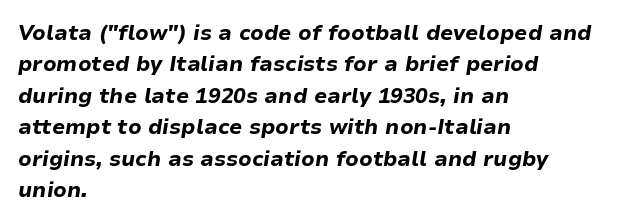
{"italic": "yes", "lean": "right", "slant_degrees": 9, "bold": "yes", "underline": "no", "align": "left", "line_spacing": "normal", "line_spacing_ratio": 1.5, "letter_spacing": "normal", "letter_spacing_em": 0.0, "glyph_px": 21}
